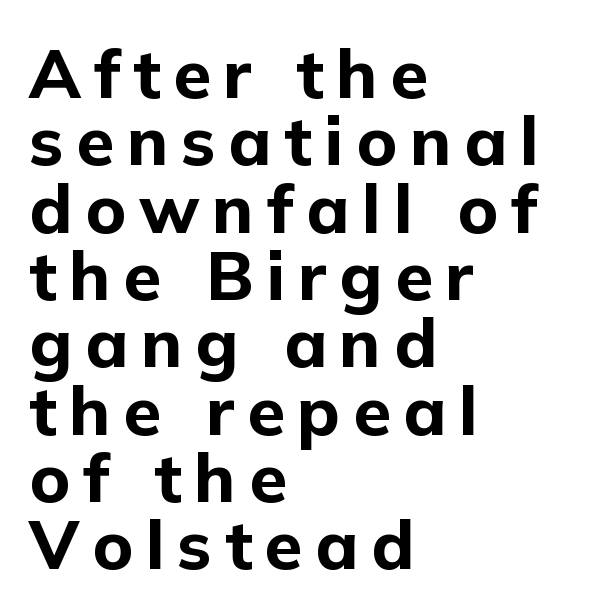
What kind of face is this? One without serifs — a sans. Here the designer chose a conventional face with non-uniform glyph widths. Is there any slant? The stems are plumb. The passage is arranged the way most books set body copy — flush left. The typesetting leans heavy: a genuine bold. The designer dialed line spacing down below the default.
